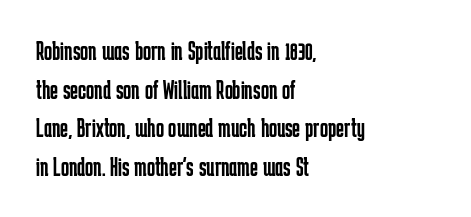
{"italic": "no", "bold": "no", "underline": "no", "align": "left", "line_spacing": "normal", "line_spacing_ratio": 1.43, "letter_spacing": "normal", "letter_spacing_em": 0.0, "glyph_px": 27}
